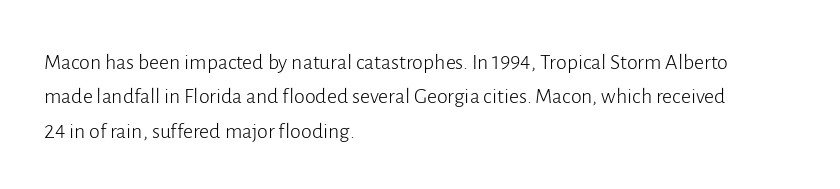
The specimen reads as upright at a glance. Is the stroke heavy? The answer is a plain regular-or-lighter. Clear beneath every line of the passage. Notice how descenders clear the ascenders below comfortably — that's standard leading.
